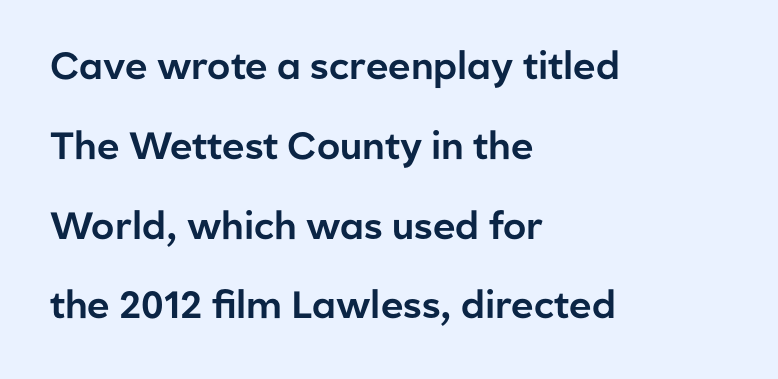
This is the regular roman posture of the typeface. The face used here is rendered with its standard letterfit. Compared with a centered layout, this one pins lines to the left instead. This rendering features lettering with no underline.
